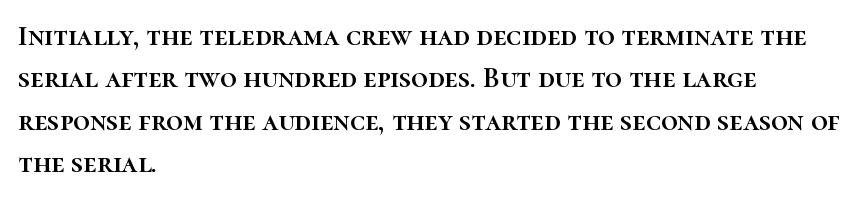
Only glyphs here, with clear space below each row. Vertical spacing — default. Each word holds together tightly as a unit, with standard inter-letter gaps. Proportional: the letters do not fall into vertical columns. Nope, not italic — everything's standing straight. Typeset ragged right — the left edge is the straight one.
